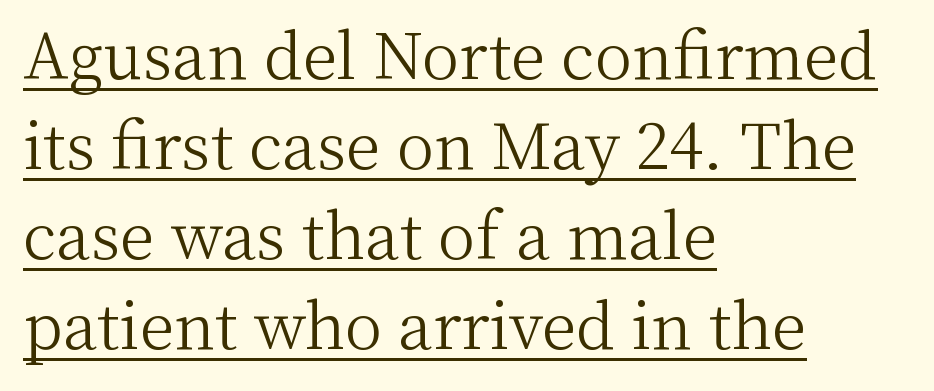
Q: Is the text bold? A: No.
Q: Is the text italic (slanted)? A: No, it is upright.
Q: Is the typeface a serif or a sans-serif typeface? A: Serif.
Q: Is the text underlined? A: Yes.
Q: How is the paragraph aligned? A: Left-aligned.
Q: Is the spacing between letters normal or unusually wide? A: Normal.
Q: Is the spacing between lines tight, normal or loose? A: Normal.
Q: Width (condensed, normal, or wide)? A: Normal.
Q: Stroke contrast? A: Medium.
Q: x-height? A: Medium.
Q: Monospaced? A: No.
